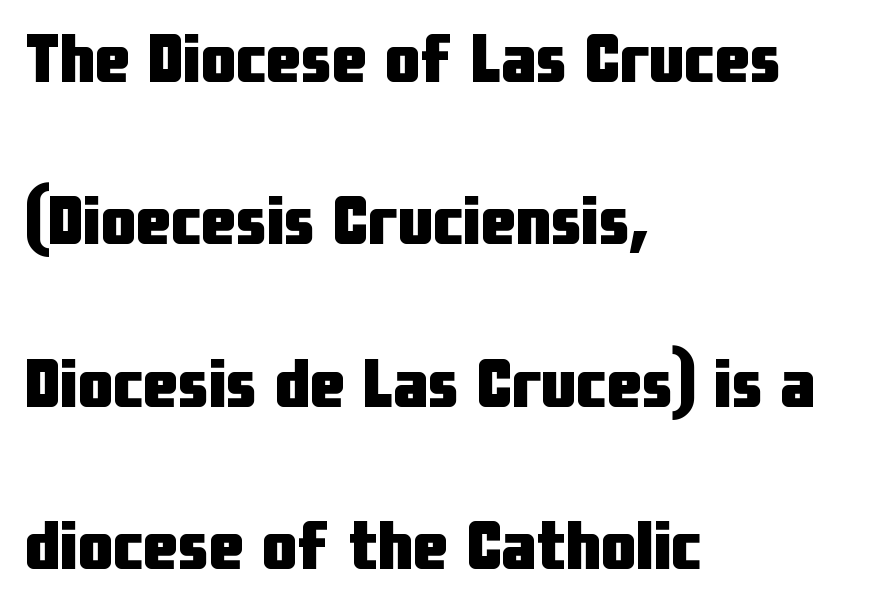
Q: Is the text bold? A: Yes.
Q: Is the text italic (slanted)? A: No, it is upright.
Q: Is the typeface a serif or a sans-serif typeface? A: Sans-serif.
Q: Is the text underlined? A: No.
Q: How is the paragraph aligned? A: Left-aligned.
Q: Is the spacing between letters normal or unusually wide? A: Normal.
Q: Is the spacing between lines tight, normal or loose? A: Loose.
Q: Width (condensed, normal, or wide)? A: Condensed.
Q: Stroke contrast? A: Low.
Q: x-height? A: Medium.
Q: Monospaced? A: No.
